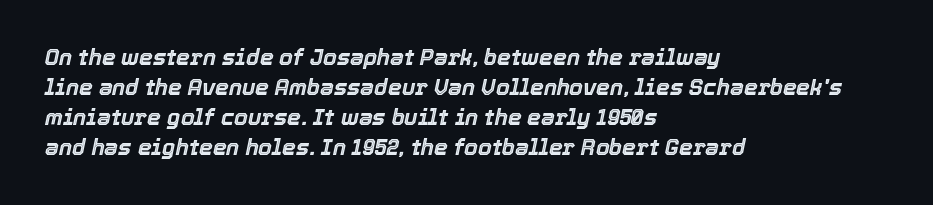
Q: Is the text italic (slanted)? A: Yes, it leans right by about 12 degrees.
Q: Is the text underlined? A: No.
Q: How is the paragraph aligned? A: Left-aligned.
Q: Is the spacing between letters normal or unusually wide? A: Normal.
Q: Is the spacing between lines tight, normal or loose? A: Normal.
